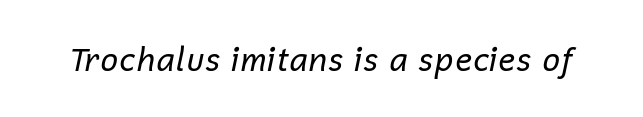
Q: Is the text bold? A: No.
Q: Is the text italic (slanted)? A: Yes, it leans right by about 12 degrees.
Q: Is the text underlined? A: No.
Q: Is the spacing between letters normal or unusually wide? A: Normal.
Q: Width (condensed, normal, or wide)? A: Normal.
Q: Stroke contrast? A: Low.
Q: x-height? A: Medium.
Q: Monospaced? A: No.
